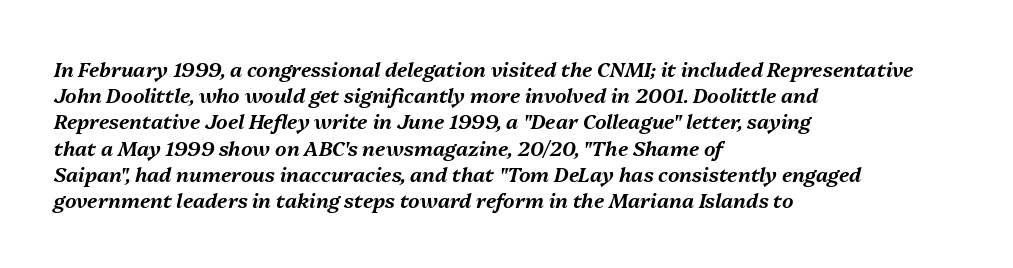
Q: Is the text italic (slanted)? A: Yes, it leans right by about 13 degrees.
Q: Is the text underlined? A: No.
Q: How is the paragraph aligned? A: Left-aligned.
Q: Is the spacing between letters normal or unusually wide? A: Normal.
Q: Is the spacing between lines tight, normal or loose? A: Normal.
